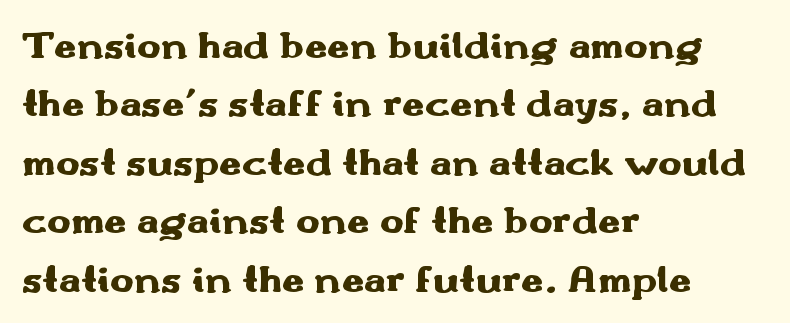
{"serif": "no", "italic": "no", "bold": "yes", "weight": "heavy", "width": "wide", "stroke_contrast": "medium", "x_height": "small", "monospaced": "no", "underline": "no", "align": "left", "line_spacing": "normal", "line_spacing_ratio": 1.46, "letter_spacing": "normal", "letter_spacing_em": 0.0, "glyph_px": 40}
